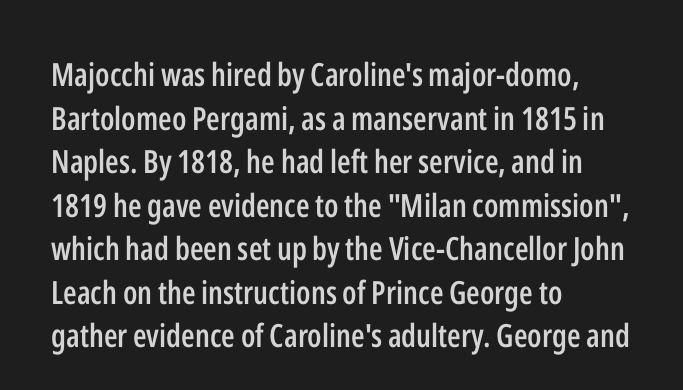
In CSS terms this would be text-align: left. Vertical strokes here are truly vertical. Here the designer chose a conventional face with non-uniform glyph widths. Spacing between characters is what you'd get straight out of the box.
